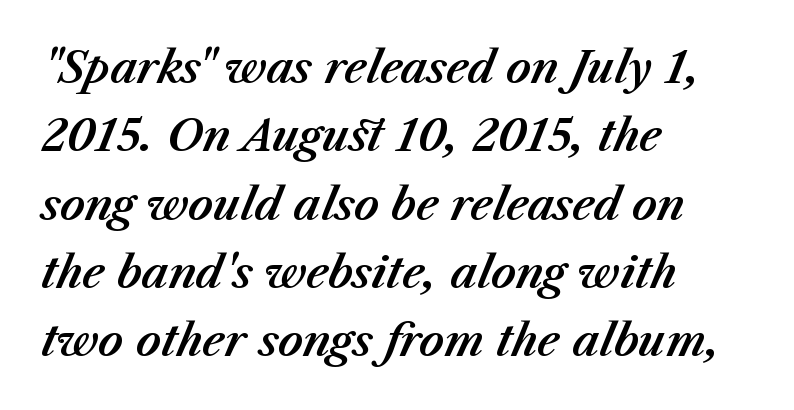
{"italic": "yes", "lean": "right", "slant_degrees": 23, "width": "normal", "stroke_contrast": "medium", "x_height": "medium", "monospaced": "no", "underline": "no", "align": "left", "line_spacing": "normal", "line_spacing_ratio": 1.59, "letter_spacing": "normal", "letter_spacing_em": 0.0, "glyph_px": 43}
